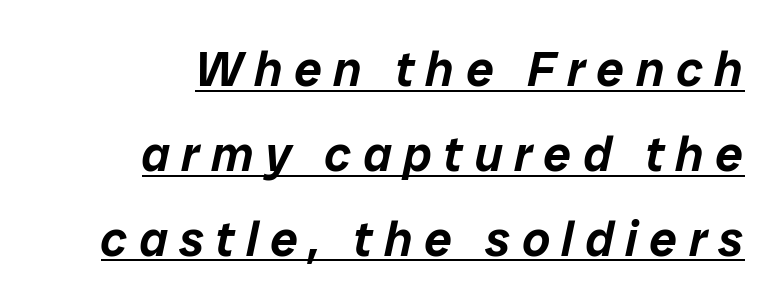
Q: Is the text italic (slanted)? A: Yes, it leans right by about 12 degrees.
Q: Is the text underlined? A: Yes.
Q: Is the spacing between letters normal or unusually wide? A: Unusually wide.
Q: Width (condensed, normal, or wide)? A: Normal.
Q: Stroke contrast? A: Low.
Q: x-height? A: Medium.
Q: Monospaced? A: No.
